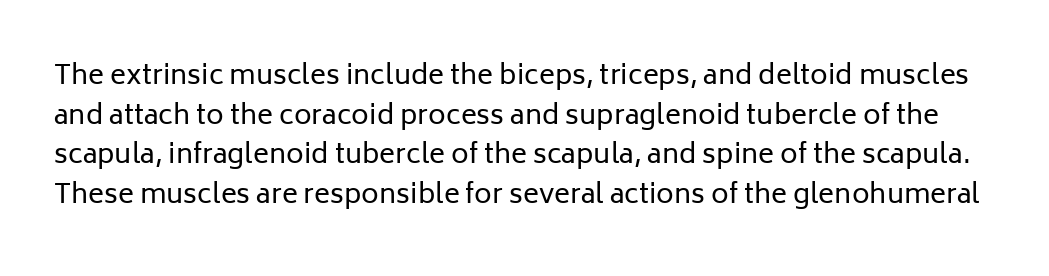
The image shows 27 px text type, upright; set normal line spacing (1.47x), normal letter spacing, not underlined.
